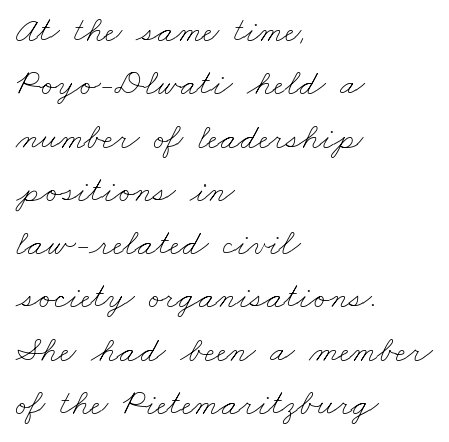
{"bold": "no", "weight": "thin", "width": "wide", "stroke_contrast": "low", "x_height": "small", "monospaced": "no", "underline": "no", "align": "left", "line_spacing": "normal", "line_spacing_ratio": 1.48, "letter_spacing": "normal", "letter_spacing_em": 0.0, "glyph_px": 36}
